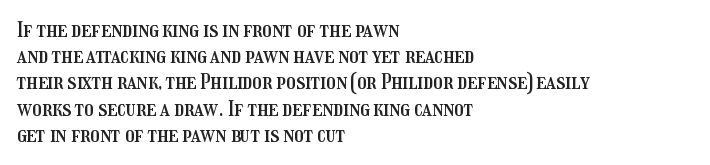
{"italic": "no", "underline": "no", "align": "left", "line_spacing": "normal", "line_spacing_ratio": 1.25, "letter_spacing": "normal", "letter_spacing_em": 0.0, "glyph_px": 21}
